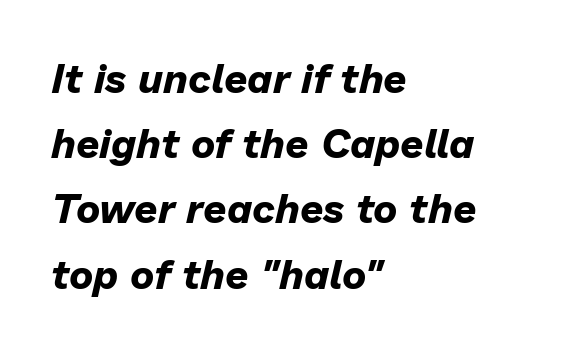
Q: Is the text bold? A: Yes.
Q: Is the text italic (slanted)? A: Yes, it leans right by about 13 degrees.
Q: Is the text underlined? A: No.
Q: How is the paragraph aligned? A: Left-aligned.
Q: Is the spacing between letters normal or unusually wide? A: Normal.
Q: Is the spacing between lines tight, normal or loose? A: Normal.
Q: Width (condensed, normal, or wide)? A: Normal.
Q: Stroke contrast? A: Low.
Q: x-height? A: Medium.
Q: Monospaced? A: No.
